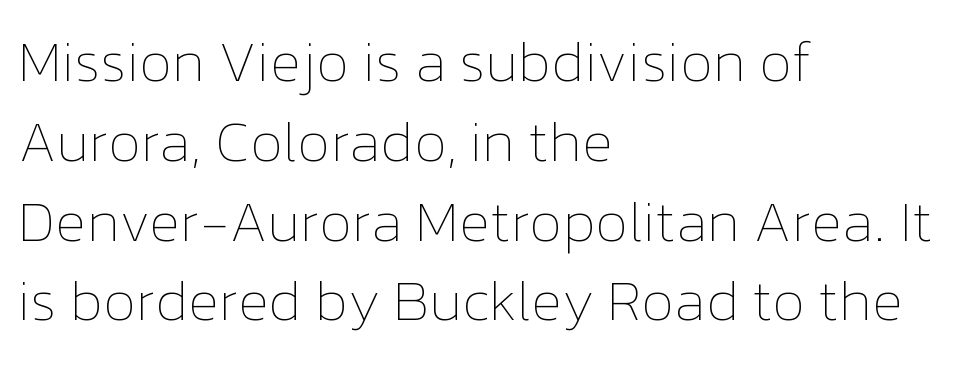
The image shows 57 px thin type, upright; set left-aligned, normal line spacing (1.4x), normal letter spacing, not underlined; low stroke contrast and a medium x-height.
